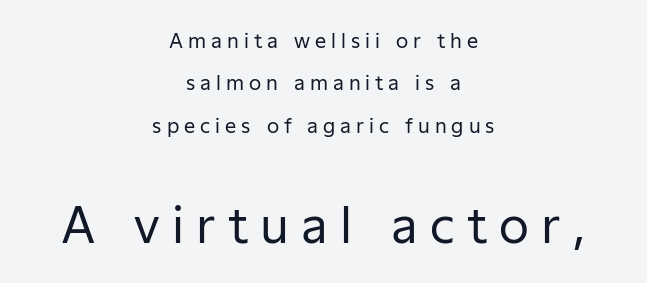
Q: Is the text bold? A: No.
Q: Is the text italic (slanted)? A: No, it is upright.
Q: Is the typeface a serif or a sans-serif typeface? A: Sans-serif.
Q: Is the text underlined? A: No.
Q: How is the paragraph aligned? A: Centered.
Q: Is the spacing between letters normal or unusually wide? A: Unusually wide.
Q: Is the spacing between lines tight, normal or loose? A: Loose.
Q: Which block of text is set in a larger size, the first (top) or the second (bottom)? A: The second (bottom) one.
Q: Width (condensed, normal, or wide)? A: Normal.
Q: Stroke contrast? A: Low.
Q: x-height? A: Medium.
Q: Monospaced? A: No.
